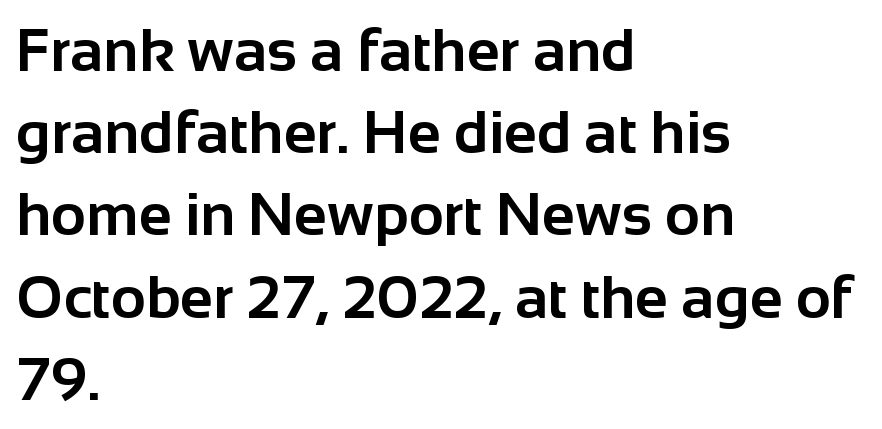
The image shows 60 px bold sans-serif type, upright; set left-aligned, normal line spacing (1.37x), normal letter spacing, not underlined; low stroke contrast and a medium x-height.
